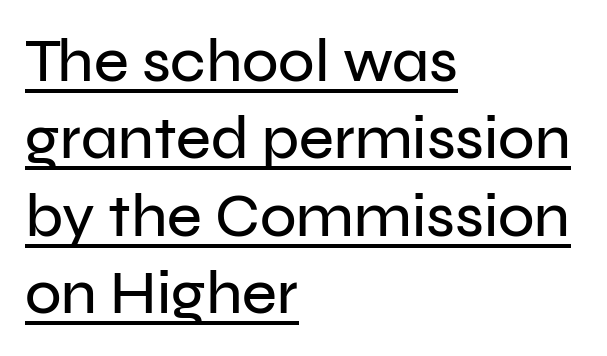
Q: Is the text italic (slanted)? A: No, it is upright.
Q: Is the typeface a serif or a sans-serif typeface? A: Sans-serif.
Q: Is the text underlined? A: Yes.
Q: How is the paragraph aligned? A: Left-aligned.
Q: Is the spacing between letters normal or unusually wide? A: Normal.
Q: Is the spacing between lines tight, normal or loose? A: Normal.
Q: Width (condensed, normal, or wide)? A: Normal.
Q: Stroke contrast? A: Low.
Q: x-height? A: Medium.
Q: Monospaced? A: No.
